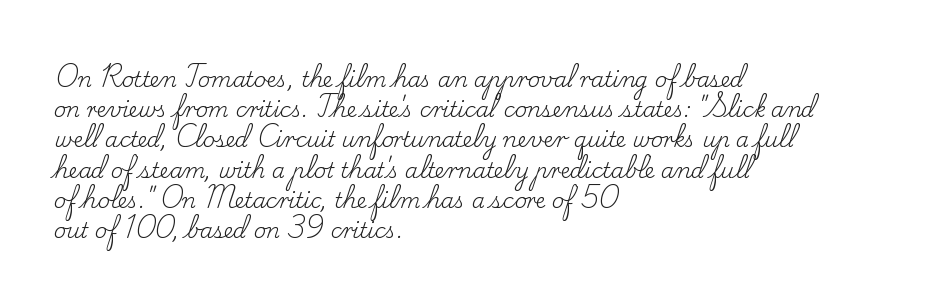
{"bold": "no", "underline": "no", "align": "left", "line_spacing": "normal", "line_spacing_ratio": 1.44, "letter_spacing": "normal", "letter_spacing_em": 0.0, "glyph_px": 21}
